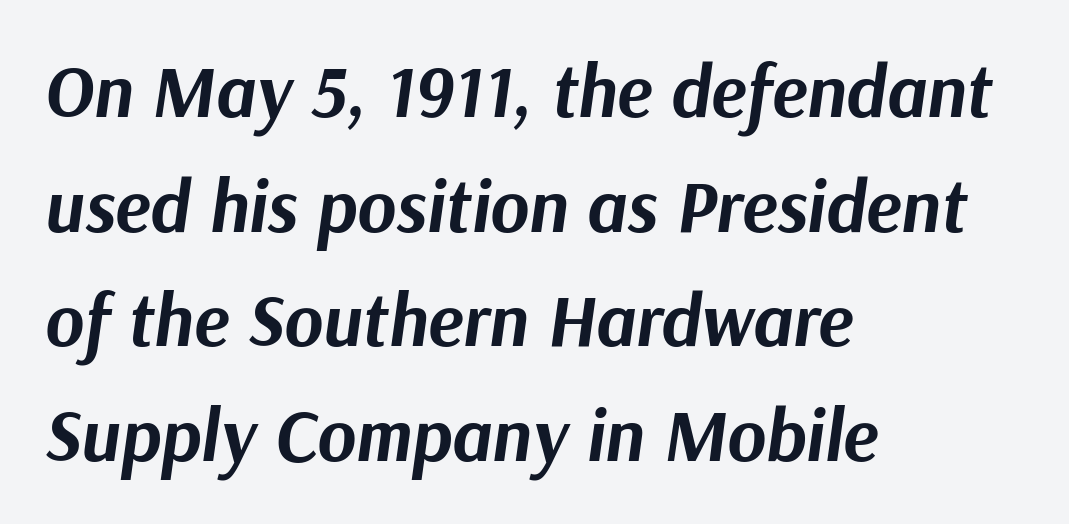
{"italic": "yes", "lean": "right", "slant_degrees": 9, "bold": "yes", "weight": "bold", "width": "normal", "stroke_contrast": "medium", "x_height": "medium", "monospaced": "no", "underline": "no", "align": "left", "line_spacing": "normal", "line_spacing_ratio": 1.55, "letter_spacing": "normal", "letter_spacing_em": 0.0, "glyph_px": 74}
